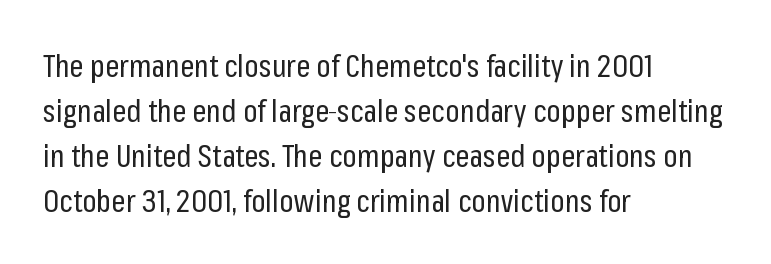
Q: Is the text bold? A: No.
Q: Is the text italic (slanted)? A: No, it is upright.
Q: Is the typeface a serif or a sans-serif typeface? A: Sans-serif.
Q: Is the text underlined? A: No.
Q: How is the paragraph aligned? A: Left-aligned.
Q: Is the spacing between letters normal or unusually wide? A: Normal.
Q: Is the spacing between lines tight, normal or loose? A: Normal.
Q: Width (condensed, normal, or wide)? A: Condensed.
Q: Stroke contrast? A: Low.
Q: x-height? A: Medium.
Q: Monospaced? A: No.
